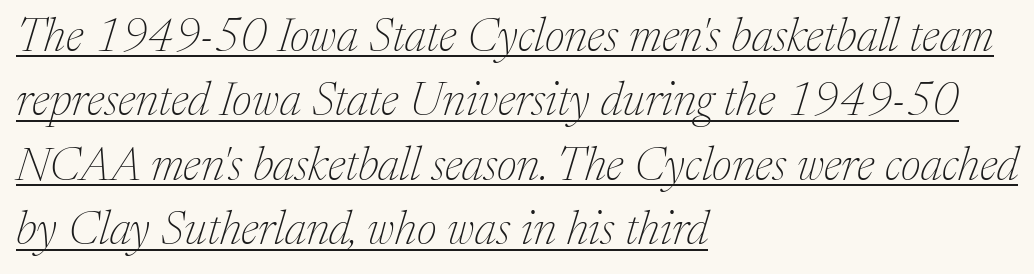
{"serif": "yes", "italic": "yes", "lean": "right", "slant_degrees": 17, "bold": "no", "weight": "thin", "width": "normal", "stroke_contrast": "medium", "x_height": "medium", "monospaced": "no", "underline": "yes", "align": "left", "line_spacing": "normal", "line_spacing_ratio": 1.37, "letter_spacing": "normal", "letter_spacing_em": 0.0, "glyph_px": 47}
